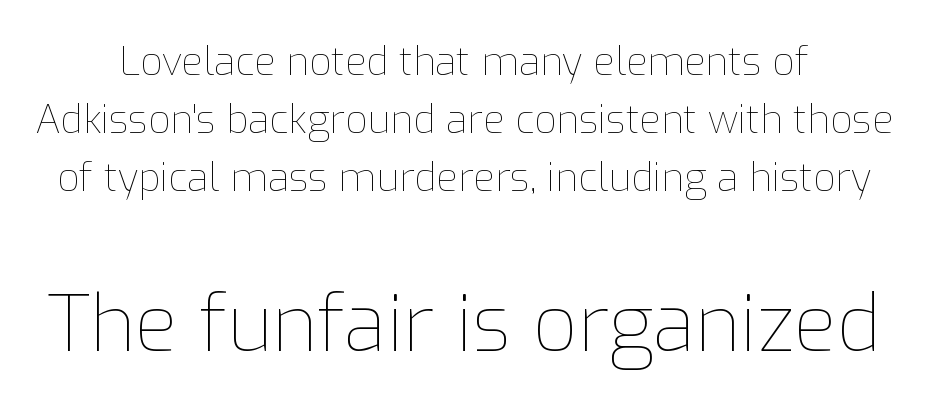
The image shows 78 px thin type, upright; set normal line spacing (1.49x), normal letter spacing, not underlined; the second (bottom) block is 2.0x larger; low stroke contrast and a medium x-height.
